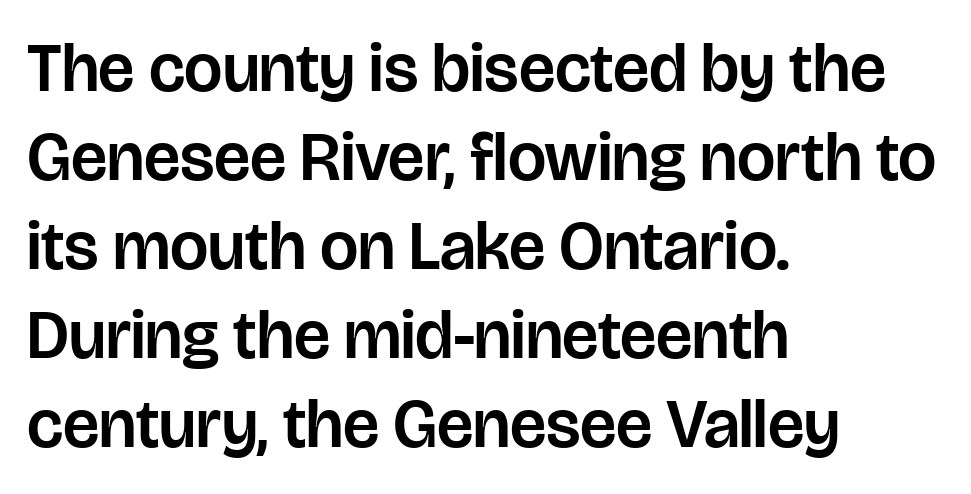
Does the lettering tilt? It doesn't — this is upright. Leading matches the norm, producing a regular column. Does the type have serifs? No, each stem ends abruptly. Descender tails drop into unmarked territory. All the whitespace from short lines collects on the right.
